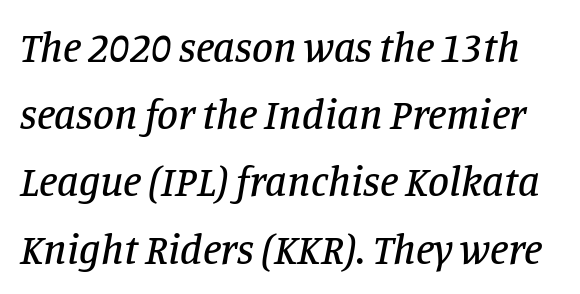
Tall strokes in this sample are angled rather than plumb. Here the designer chose a conventional face with non-uniform glyph widths. A typesetter would call this leading conventional body-copy spacing. The glyphs in this specimen are seriffed. The horizontal fit of the characters is conventional and even.
